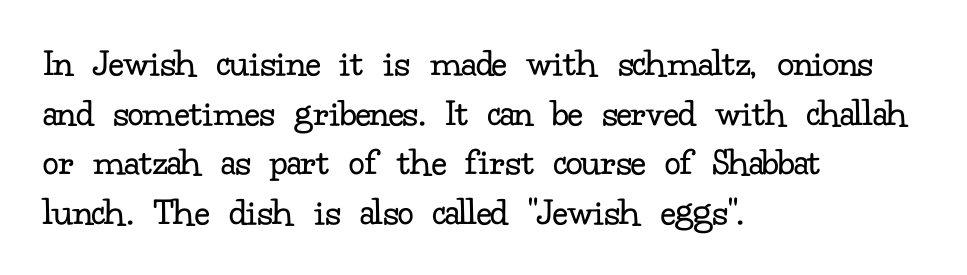
The image shows 40 px regular-weight serif type, upright; set left-aligned, line spacing 1.24x, normal letter spacing, not underlined; low stroke contrast and a small x-height.
